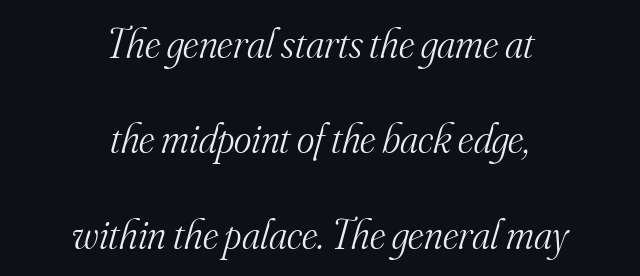
Q: Is the text bold? A: No.
Q: Is the text italic (slanted)? A: Yes, it leans right by about 16 degrees.
Q: Is the typeface a serif or a sans-serif typeface? A: Serif.
Q: Is the text underlined? A: No.
Q: How is the paragraph aligned? A: Centered.
Q: Is the spacing between letters normal or unusually wide? A: Normal.
Q: Is the spacing between lines tight, normal or loose? A: Loose.
Q: Width (condensed, normal, or wide)? A: Normal.
Q: Stroke contrast? A: Medium.
Q: x-height? A: Small.
Q: Monospaced? A: No.
